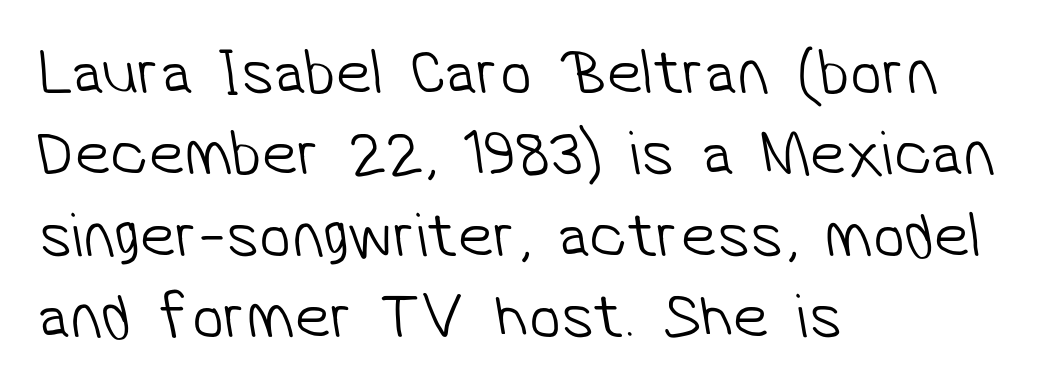
Q: Is the text bold? A: No.
Q: Is the typeface a serif or a sans-serif typeface? A: Sans-serif.
Q: Is the text underlined? A: No.
Q: How is the paragraph aligned? A: Left-aligned.
Q: Is the spacing between letters normal or unusually wide? A: Normal.
Q: Is the spacing between lines tight, normal or loose? A: Normal.
Q: Width (condensed, normal, or wide)? A: Normal.
Q: Stroke contrast? A: Low.
Q: x-height? A: Medium.
Q: Monospaced? A: No.
